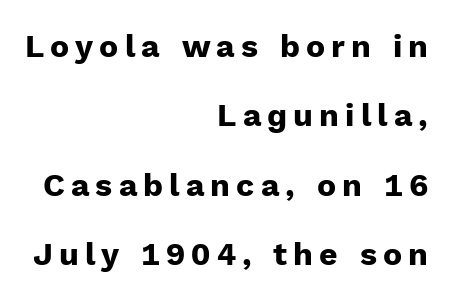
{"serif": "no", "italic": "no", "bold": "yes", "weight": "heavy", "width": "normal", "stroke_contrast": "low", "x_height": "medium", "monospaced": "no", "underline": "no", "align": "right", "line_spacing": "loose", "line_spacing_ratio": 2.17, "glyph_px": 32}
